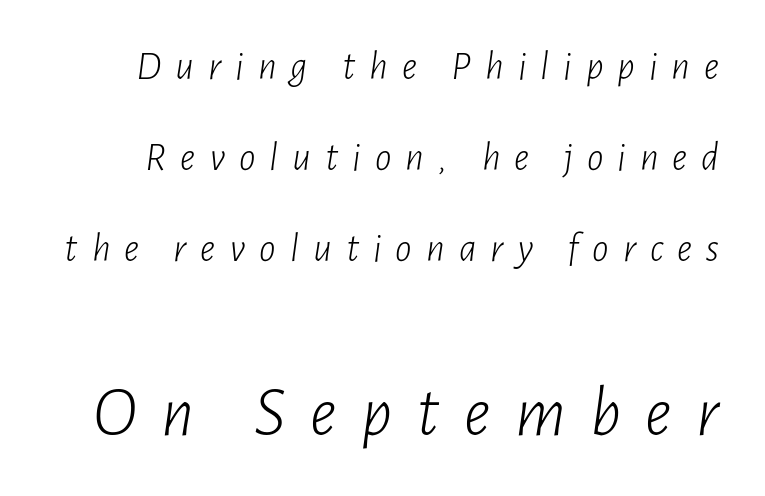
{"italic": "yes", "lean": "right", "slant_degrees": 7, "bold": "no", "weight": "light", "width": "condensed", "stroke_contrast": "low", "x_height": "medium", "monospaced": "no", "underline": "no", "line_spacing": "loose", "line_spacing_ratio": 2.22, "letter_spacing": "wide", "letter_spacing_em": 0.34, "larger_block": "second", "size_ratio": 1.76, "glyph_px": 72}
